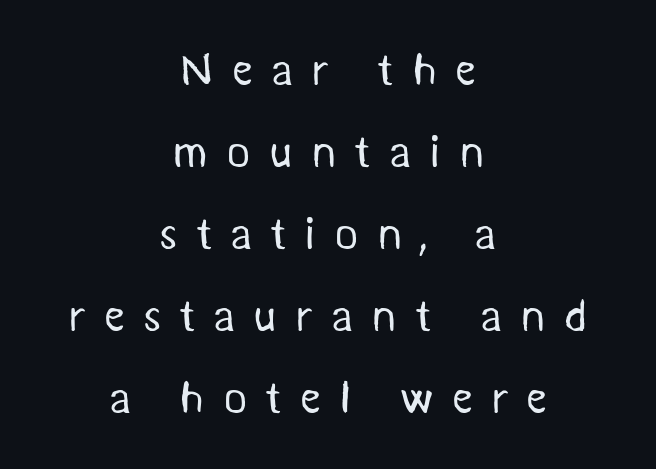
The image shows 46 px regular-weight sans-serif type; set centered, line spacing 1.78x, unusually wide letter spacing (+0.39 em), not underlined; medium stroke contrast and a medium x-height.
